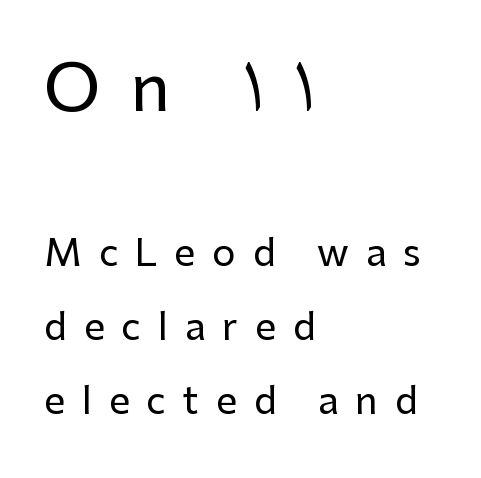
The image shows 65 px sans-serif type, upright; set left-aligned, loose line spacing (2.01x), unusually wide letter spacing (+0.46 em), not underlined; the first (top) block is 1.76x larger; low stroke contrast and a medium x-height.
